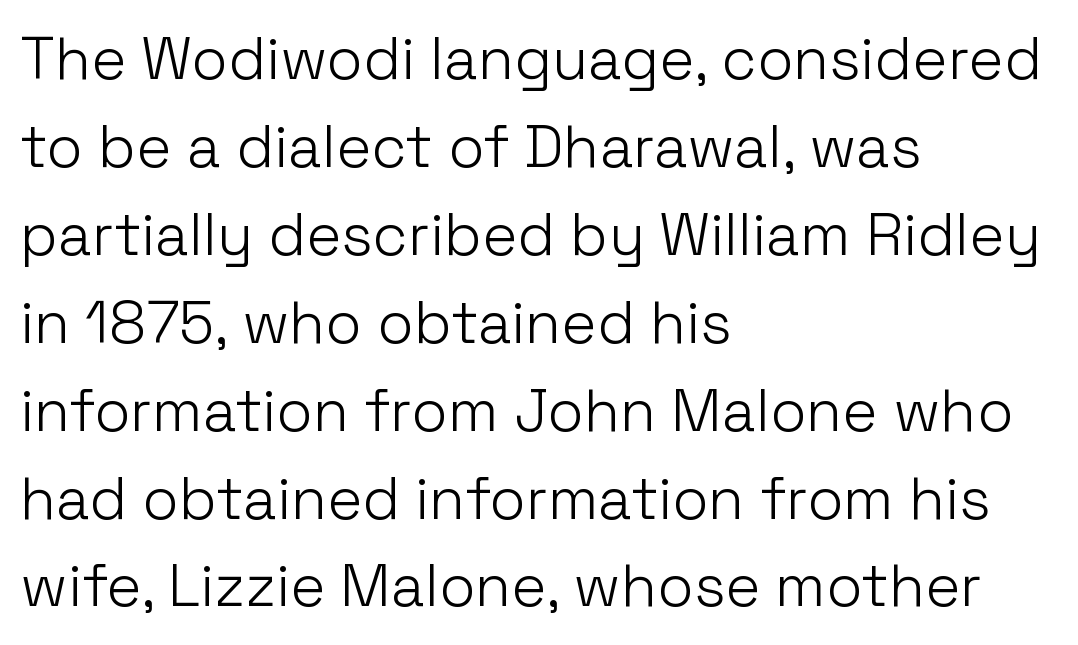
The letterforms sit at book weight or below. Observe the ordinary spacing: letters are neighbours, not strangers. Do the characters align in a grid? No, the font is proportional. Characters remain perfectly vertical along every line. The block of text has a typical density, with ordinary space between rows.
